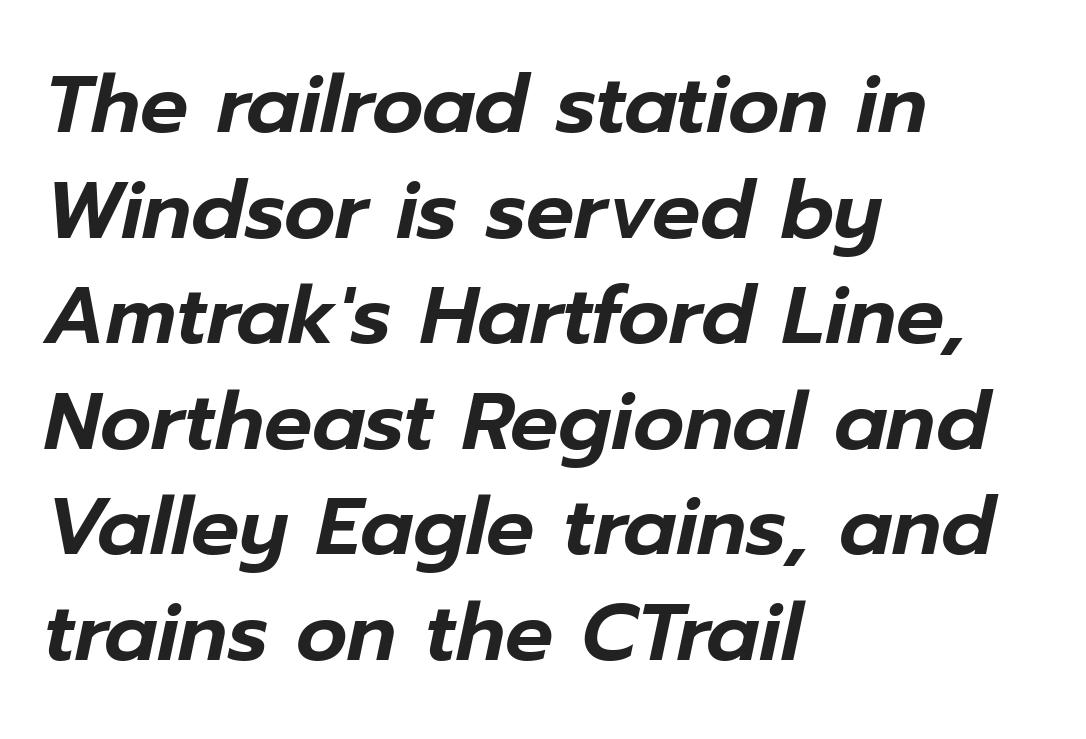
The compositor pushed each line to the left boundary. You can tell it's italic because the verticals aren't actually vertical. You could not count columns in this text — the font is proportionally spaced. Normally led — the rows are evenly, conventionally spaced. The line texture is even and compact thanks to regular tracking. Descenders are the only things crossing below the line.
